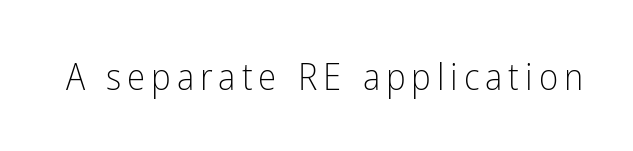
The image shows 37 px light, condensed sans-serif type, upright; set not underlined; low stroke contrast and a medium x-height.
